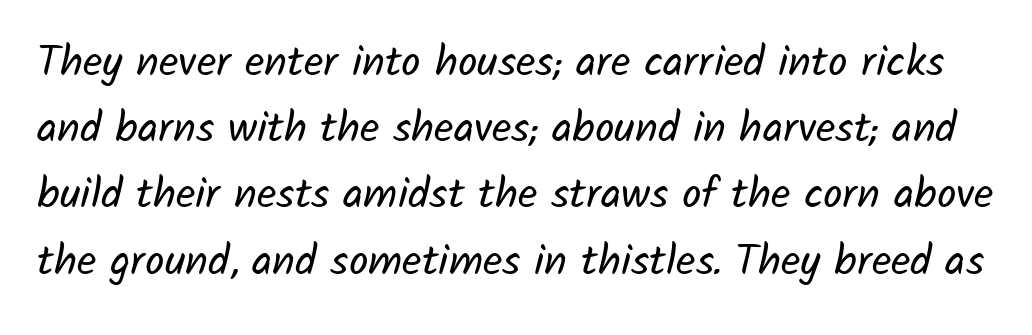
Q: Is the text bold? A: No.
Q: Is the typeface a serif or a sans-serif typeface? A: Sans-serif.
Q: Is the text underlined? A: No.
Q: Is the spacing between letters normal or unusually wide? A: Normal.
Q: Is the spacing between lines tight, normal or loose? A: Normal.
Q: Width (condensed, normal, or wide)? A: Normal.
Q: Stroke contrast? A: Low.
Q: x-height? A: Medium.
Q: Monospaced? A: No.
